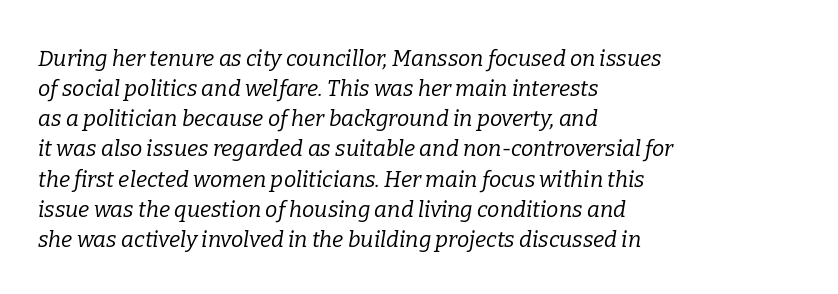
{"italic": "yes", "lean": "right", "slant_degrees": 9, "bold": "no", "underline": "no", "align": "left", "line_spacing": "normal", "line_spacing_ratio": 1.37, "letter_spacing": "normal", "letter_spacing_em": 0.0, "glyph_px": 22}
